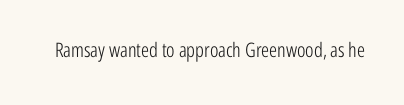
Posture: upright roman. Short note: letters normally spaced. The weight would be labelled regular, book, light, or lighter still. Lines of text with bare space underneath.
